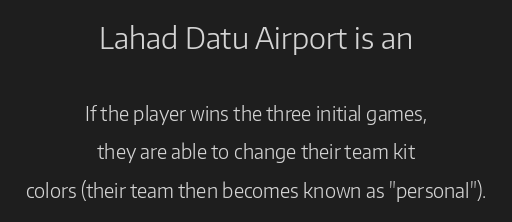
The image shows 29 px light sans-serif type, upright; set centered, loose line spacing (2.02x), normal letter spacing, not underlined; the first (top) block is 1.53x larger; low stroke contrast and a medium x-height.
